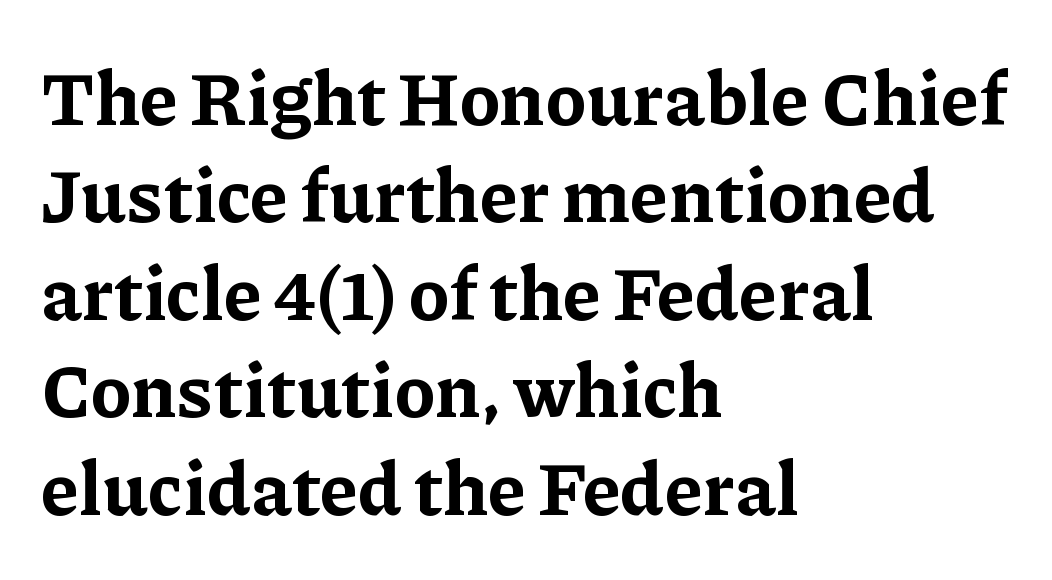
You could call the tracking neutral — neither tight nor loose. Unlike italic type, these characters show no tilt at all. Does the leading feel generous? No, just average. In terms of letterform style, serifs are clearly present.
